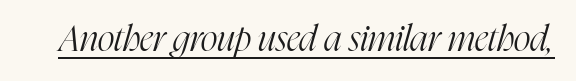
The image shows 36 px light, condensed serif type, italic (leaning right); set normal letter spacing, underlined; high stroke contrast and a medium x-height.
